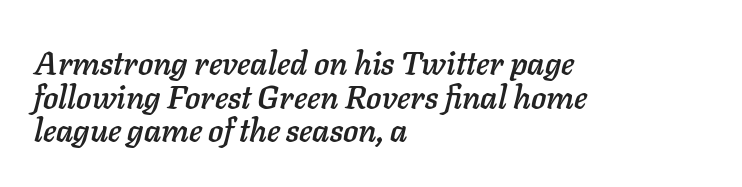
Cramped leading. Spacing between characters is what you'd get straight out of the box. The setting favours the left margin, as ordinary paragraphs usually do. A typesetter would mark this as italic. The space beneath each line is pristine and unruled.
